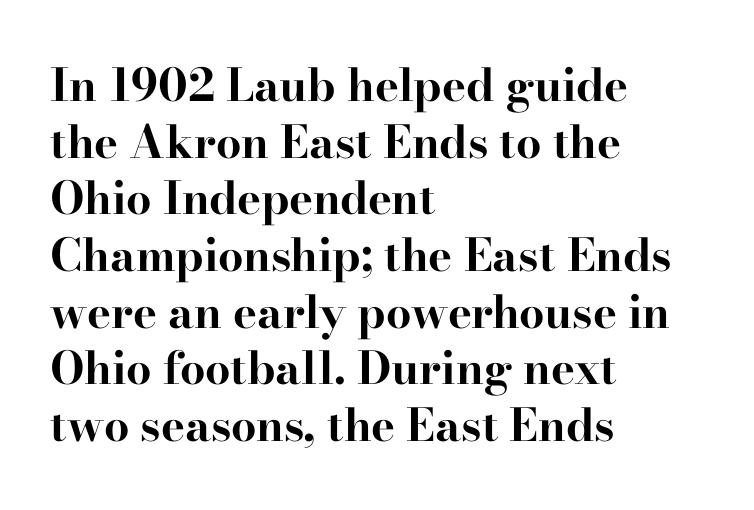
The image shows 45 px bold, wide serif type, upright; set left-aligned, normal line spacing (1.26x), normal letter spacing, not underlined; high stroke contrast and a small x-height.
